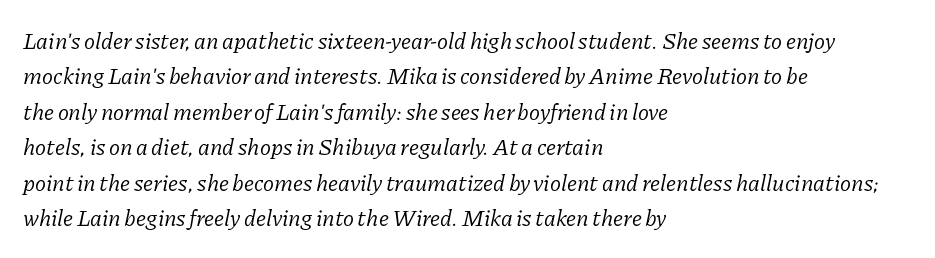
Q: Is the text bold? A: No.
Q: Is the text italic (slanted)? A: Yes, it leans right by about 11 degrees.
Q: Is the text underlined? A: No.
Q: How is the paragraph aligned? A: Left-aligned.
Q: Is the spacing between letters normal or unusually wide? A: Normal.
Q: Is the spacing between lines tight, normal or loose? A: Normal.
